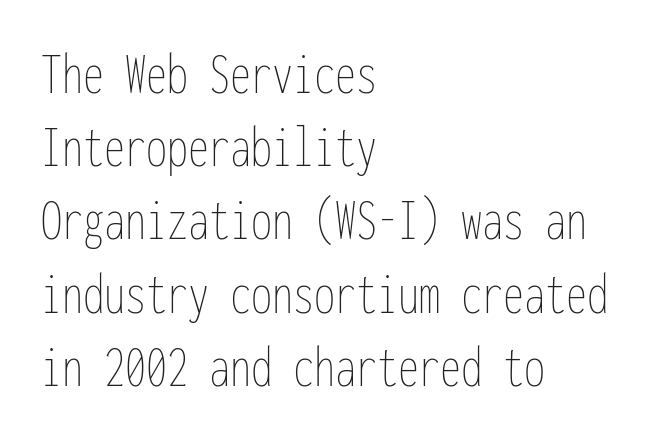
Q: Is the text bold? A: No.
Q: Is the text italic (slanted)? A: No, it is upright.
Q: Is the text underlined? A: No.
Q: How is the paragraph aligned? A: Left-aligned.
Q: Is the spacing between letters normal or unusually wide? A: Normal.
Q: Width (condensed, normal, or wide)? A: Condensed.
Q: Stroke contrast? A: Low.
Q: x-height? A: Medium.
Q: Monospaced? A: Yes.
